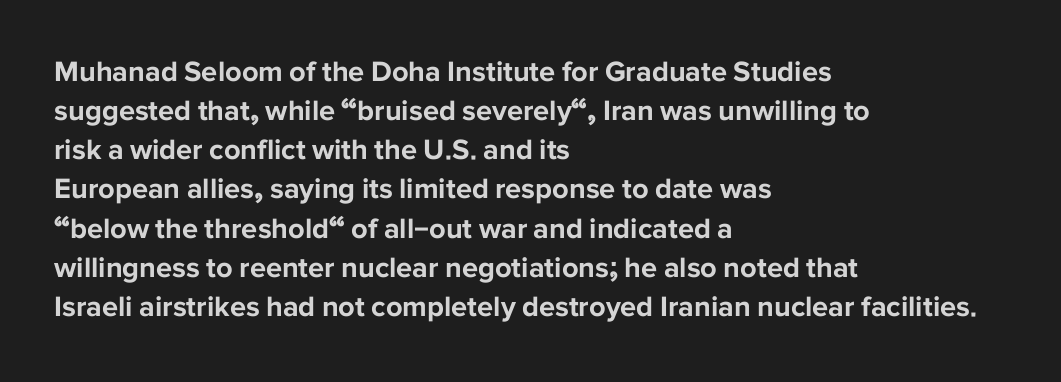
{"serif": "no", "italic": "no", "bold": "yes", "weight": "bold", "width": "normal", "stroke_contrast": "low", "x_height": "medium", "monospaced": "no", "underline": "no", "align": "left", "line_spacing": "normal", "line_spacing_ratio": 1.35, "letter_spacing": "normal", "letter_spacing_em": 0.0, "glyph_px": 29}
